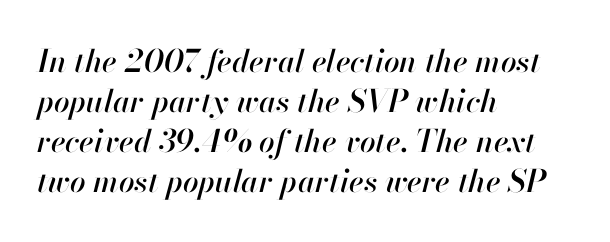
The image shows 31 px text type, italic (leaning right); set left-aligned, normal line spacing (1.29x), normal letter spacing, not underlined; high stroke contrast and a small x-height.
